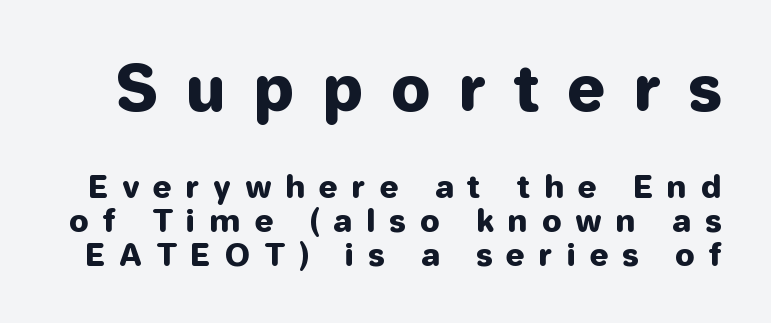
{"serif": "no", "italic": "no", "width": "normal", "stroke_contrast": "low", "x_height": "medium", "monospaced": "no", "underline": "no", "line_spacing": "tight", "line_spacing_ratio": 1.09, "letter_spacing": "wide", "letter_spacing_em": 0.47, "larger_block": "first", "size_ratio": 2.0, "glyph_px": 62}
